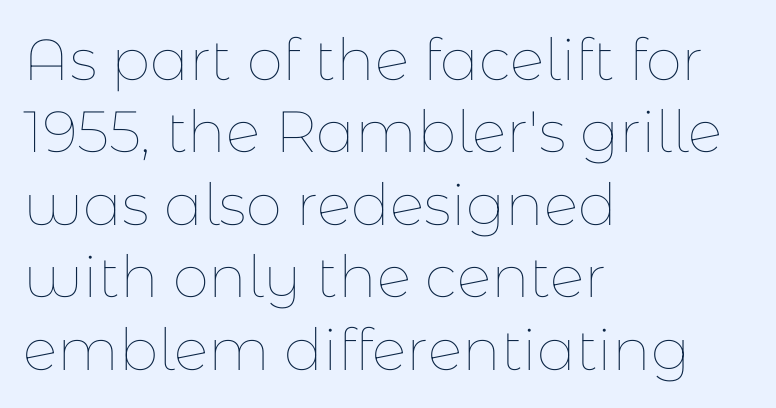
The image shows 58 px thin type, upright; set left-aligned, normal line spacing (1.25x), normal letter spacing, not underlined; low stroke contrast and a medium x-height.
